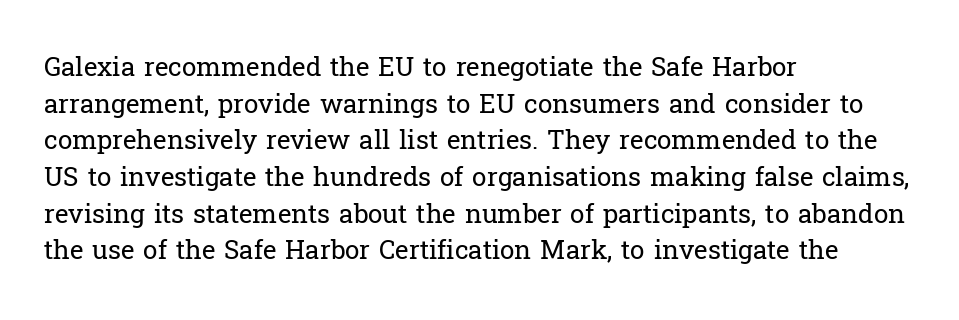
Q: Is the text bold? A: No.
Q: Is the text italic (slanted)? A: No, it is upright.
Q: Is the text underlined? A: No.
Q: How is the paragraph aligned? A: Left-aligned.
Q: Is the spacing between letters normal or unusually wide? A: Normal.
Q: Is the spacing between lines tight, normal or loose? A: Normal.
